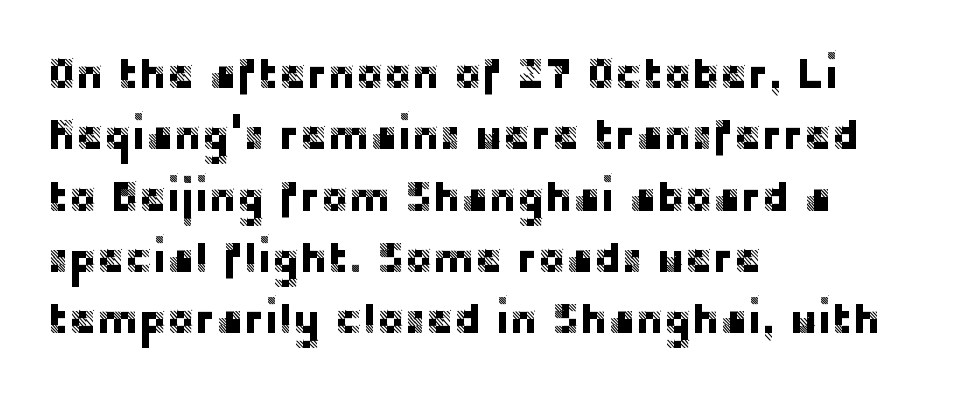
Q: Is the text italic (slanted)? A: No, it is upright.
Q: Is the typeface a serif or a sans-serif typeface? A: Sans-serif.
Q: Is the text underlined? A: No.
Q: How is the paragraph aligned? A: Left-aligned.
Q: Is the spacing between letters normal or unusually wide? A: Normal.
Q: Is the spacing between lines tight, normal or loose? A: Normal.
Q: Width (condensed, normal, or wide)? A: Normal.
Q: Stroke contrast? A: Low.
Q: x-height? A: Large.
Q: Monospaced? A: No.
